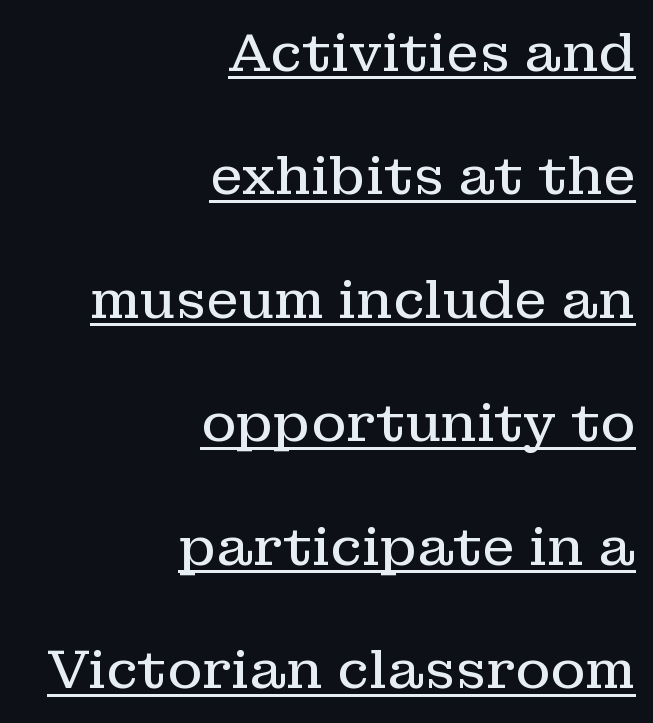
{"serif": "yes", "italic": "no", "bold": "no", "weight": "regular", "width": "normal", "stroke_contrast": "low", "x_height": "medium", "monospaced": "no", "underline": "yes", "align": "right", "line_spacing": "loose", "line_spacing_ratio": 2.33, "letter_spacing": "normal", "letter_spacing_em": 0.0, "glyph_px": 53}
